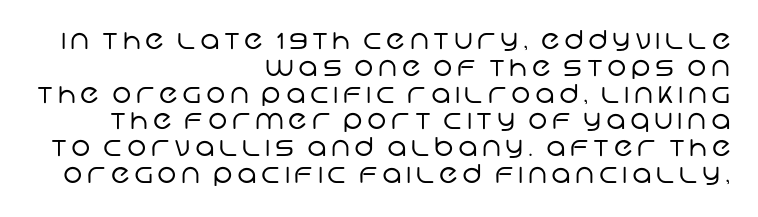
Letters rest on an invisible, unmarked baseline. How would I describe the line gaps? Narrow and economical. Short and long lines alike share a common ending point at right. Caption: face not bold, strokes unweighted.
